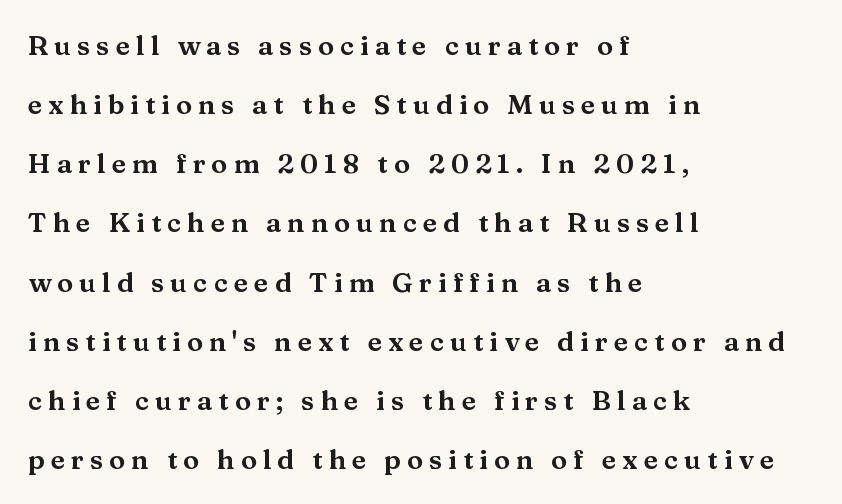
Q: Is the text italic (slanted)? A: No, it is upright.
Q: Is the text underlined? A: No.
Q: How is the paragraph aligned? A: Left-aligned.
Q: Is the spacing between letters normal or unusually wide? A: Unusually wide.
Q: Is the spacing between lines tight, normal or loose? A: Loose.
